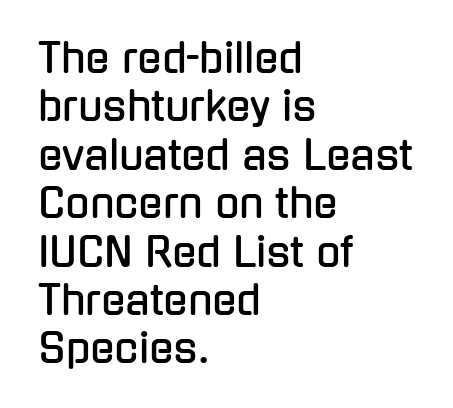
Is this a fixed-width face? No — the glyphs have proportional, varying widths. Upright lettering throughout. Note: no serifs on the glyphs. Clear beneath every line of the passage. The line texture is even and compact thanks to regular tracking. These lines are set flush left with a ragged right edge.
